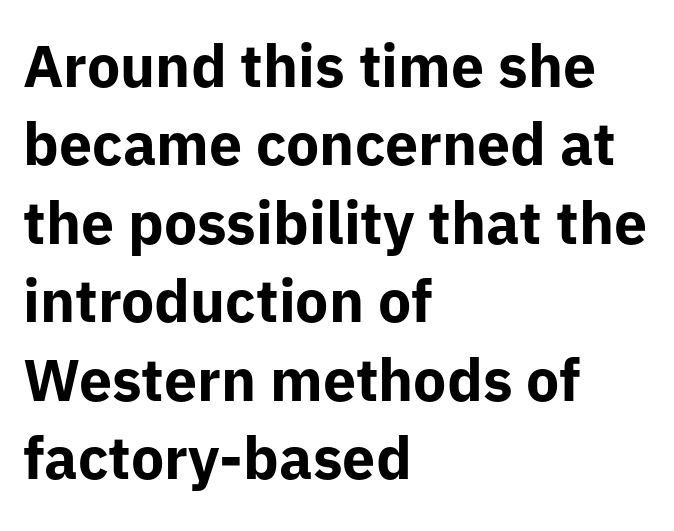
Honestly, there is no underline to notice here at all. Visually the block forms a straight wall on the left and a jagged coastline on the right. The typeface chosen for these lines omits serifs. The rows are spaced the way most documents space them. A typesetter would mark this as roman, not italic. Character widths vary here, with narrow letters taking less room than wide ones.
